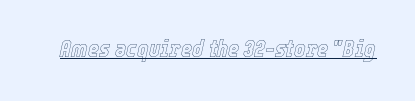
{"italic": "yes", "lean": "right", "slant_degrees": 12, "underline": "yes", "letter_spacing": "normal", "letter_spacing_em": 0.0, "glyph_px": 24}
